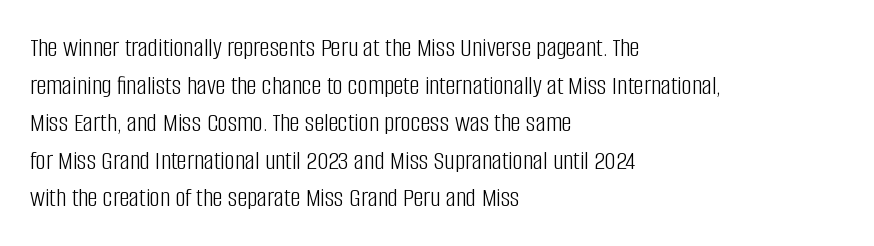
Stroke thickness stays within the range of a standard reading face or lighter. Students, note that the glyphs here touch the page at normal intervals. Does the leading feel generous? No, just average. Grotesque or geometric, the face here clearly has no serifs.
